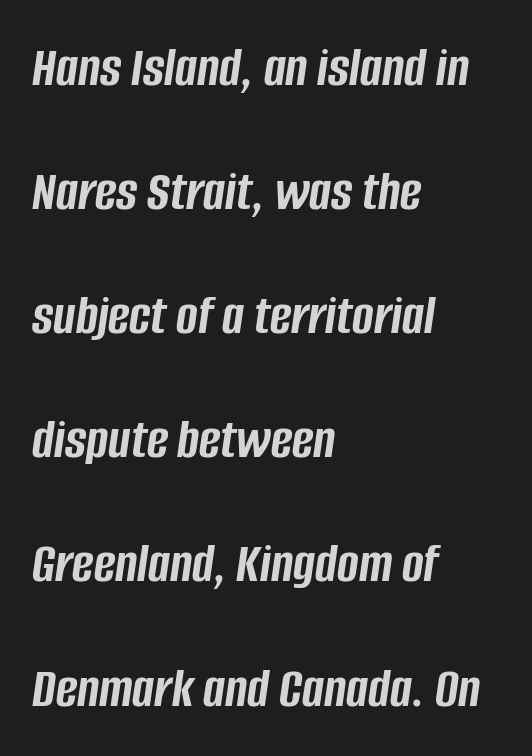
If you drew a line through each stem, it would be angled. The words here are not underlined. Character widths vary here, with narrow letters taking less room than wide ones. There is no visible air inserted between adjacent glyphs.
